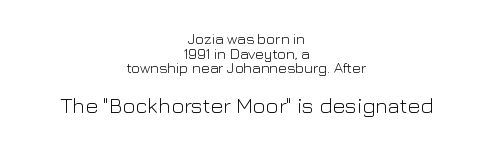
Q: Is the text bold? A: No.
Q: Is the text italic (slanted)? A: No, it is upright.
Q: Is the text underlined? A: No.
Q: How is the paragraph aligned? A: Centered.
Q: Is the spacing between letters normal or unusually wide? A: Normal.
Q: Is the spacing between lines tight, normal or loose? A: Tight.
Q: Which block of text is set in a larger size, the first (top) or the second (bottom)? A: The second (bottom) one.
